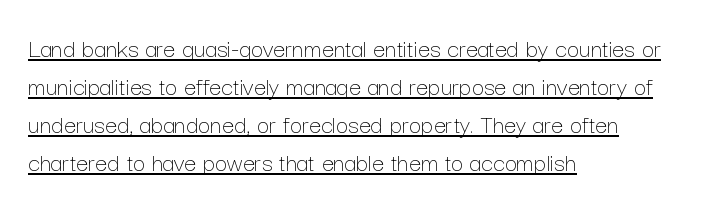
{"italic": "no", "bold": "no", "underline": "yes", "align": "left", "line_spacing": "normal", "line_spacing_ratio": 1.41, "letter_spacing": "normal", "letter_spacing_em": 0.0, "glyph_px": 27}
